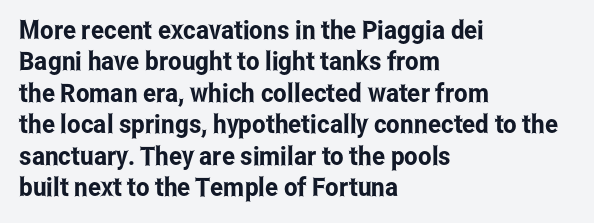
{"italic": "no", "underline": "no", "align": "left", "line_spacing_ratio": 1.21, "letter_spacing": "normal", "letter_spacing_em": 0.0, "glyph_px": 26}
